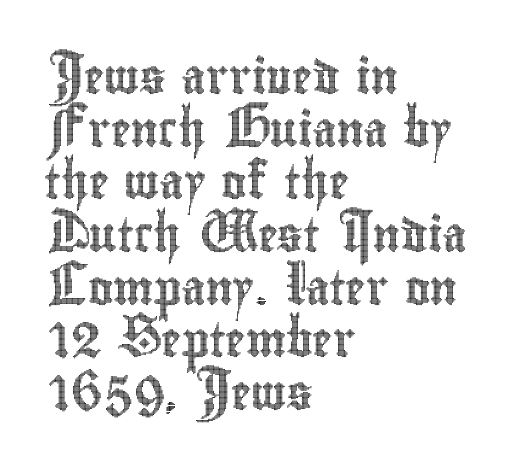
These lines are rendered in a variable-pitch font. The typography opts for an upright posture over an oblique one. Baseline-to-baseline distance is the conventional proportion of letter height. Standard letterfit; no display-style spreading of the glyphs. The paragraph shown leans on its left margin. Quick note: underline off.
